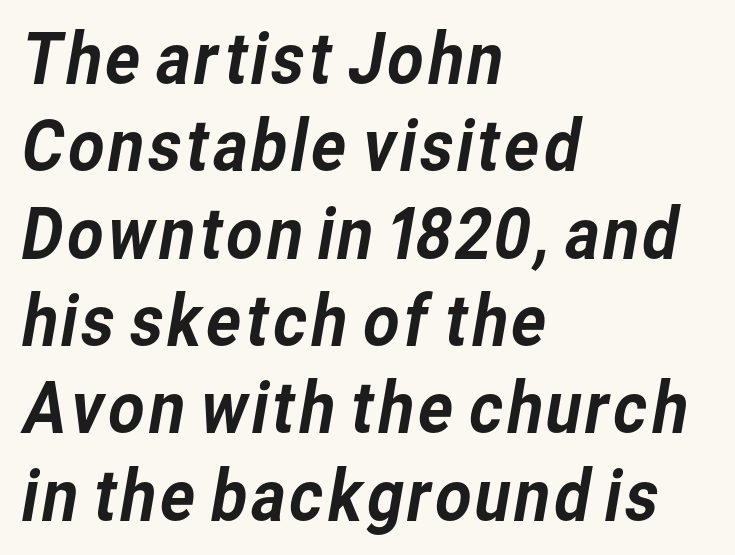
{"serif": "no", "width": "normal", "stroke_contrast": "low", "x_height": "medium", "monospaced": "no", "underline": "no", "align": "left", "line_spacing_ratio": 1.23, "letter_spacing": "normal", "letter_spacing_em": 0.0, "glyph_px": 71}
